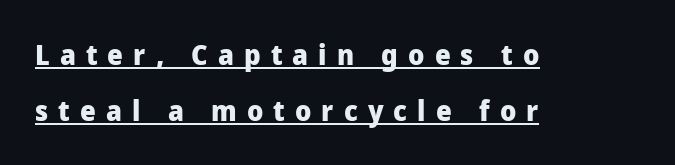
Q: Is the text bold? A: Yes.
Q: Is the text italic (slanted)? A: No, it is upright.
Q: Is the typeface a serif or a sans-serif typeface? A: Sans-serif.
Q: Is the text underlined? A: Yes.
Q: How is the paragraph aligned? A: Left-aligned.
Q: Is the spacing between letters normal or unusually wide? A: Unusually wide.
Q: Is the spacing between lines tight, normal or loose? A: Loose.
Q: Width (condensed, normal, or wide)? A: Normal.
Q: Stroke contrast? A: Low.
Q: x-height? A: Medium.
Q: Monospaced? A: No.
